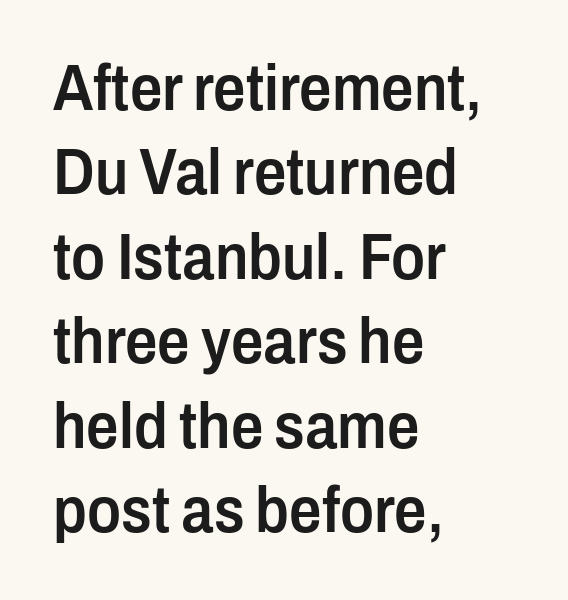
{"serif": "no", "italic": "no", "bold": "semi", "weight": "semibold", "width": "condensed", "stroke_contrast": "low", "x_height": "medium", "monospaced": "no", "underline": "no", "align": "left", "line_spacing": "normal", "line_spacing_ratio": 1.32, "letter_spacing": "normal", "letter_spacing_em": 0.0, "glyph_px": 64}
